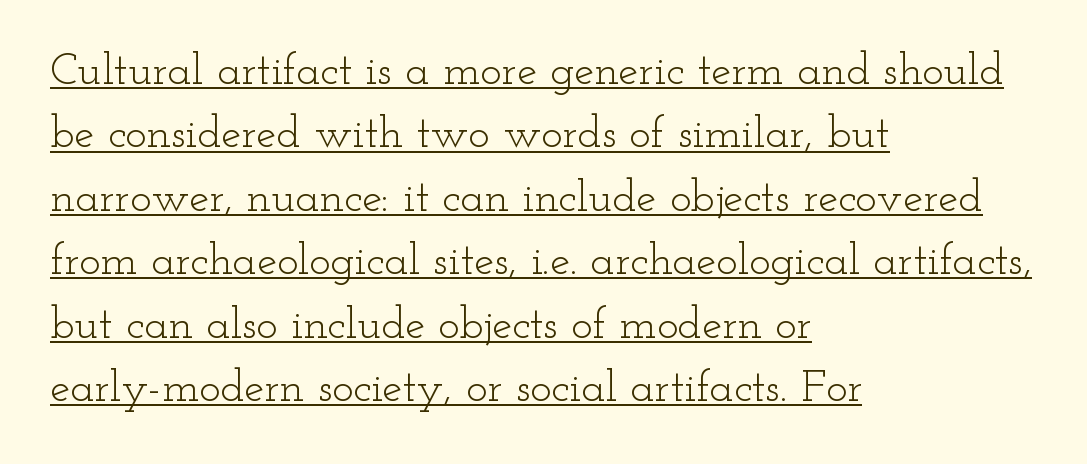
{"serif": "yes", "italic": "no", "bold": "no", "weight": "light", "width": "wide", "stroke_contrast": "low", "x_height": "small", "monospaced": "no", "underline": "yes", "align": "left", "line_spacing": "normal", "line_spacing_ratio": 1.41, "letter_spacing": "normal", "letter_spacing_em": 0.0, "glyph_px": 45}
